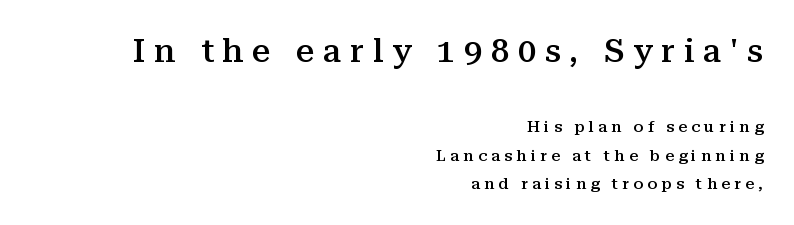
The image shows 33 px semibold serif type, upright; set right-aligned, line spacing 1.8x, unusually wide letter spacing (+0.26 em), not underlined; the first (top) block is 2.06x larger; medium stroke contrast and a medium x-height.
